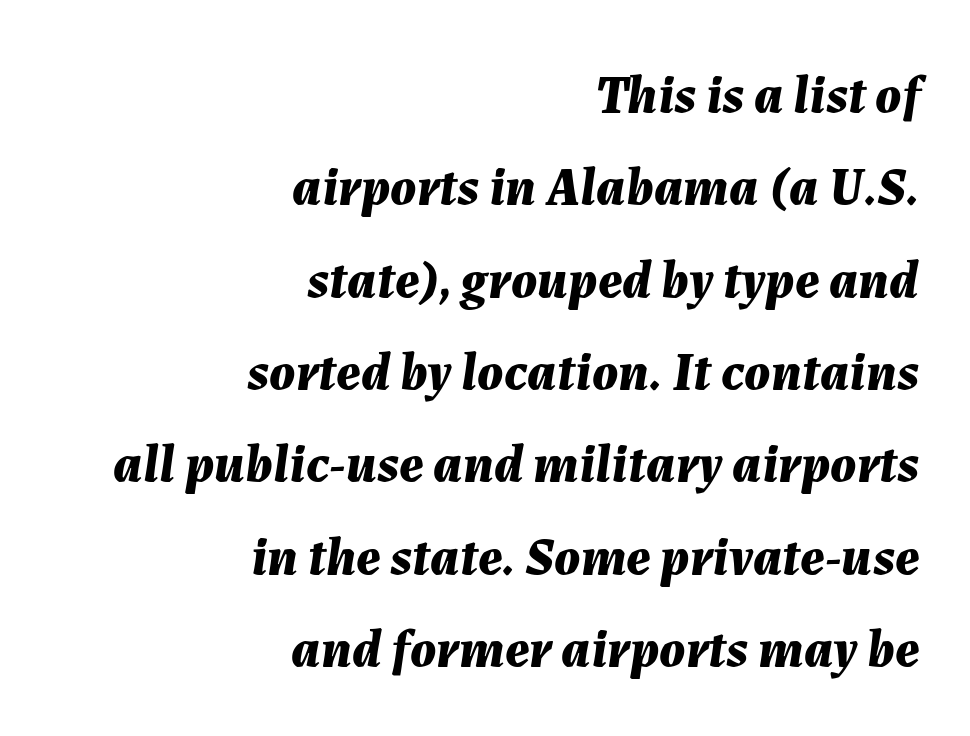
{"italic": "yes", "lean": "right", "slant_degrees": 7, "bold": "yes", "weight": "bold", "width": "normal", "stroke_contrast": "medium", "x_height": "medium", "monospaced": "no", "underline": "no", "align": "right", "line_spacing_ratio": 1.71, "letter_spacing": "normal", "letter_spacing_em": 0.0, "glyph_px": 54}
